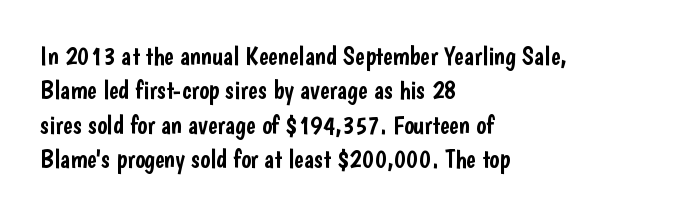
Q: Is the text italic (slanted)? A: No, it is upright.
Q: Is the text underlined? A: No.
Q: How is the paragraph aligned? A: Left-aligned.
Q: Is the spacing between letters normal or unusually wide? A: Normal.
Q: Is the spacing between lines tight, normal or loose? A: Normal.
